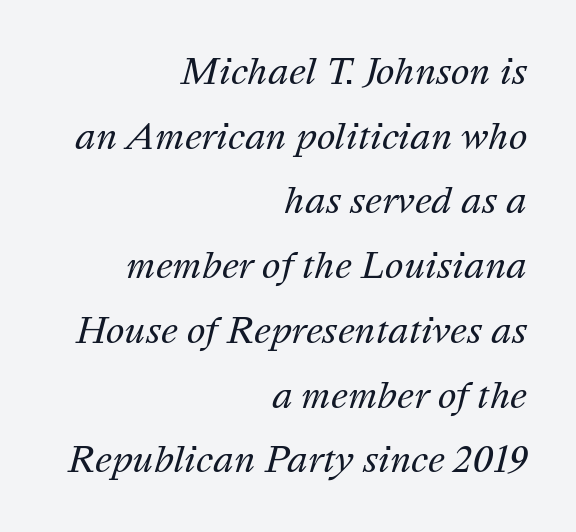
The image shows 35 px regular-weight type, italic (leaning right); set right-aligned, line spacing 1.85x, normal letter spacing, not underlined; medium stroke contrast and a medium x-height.
